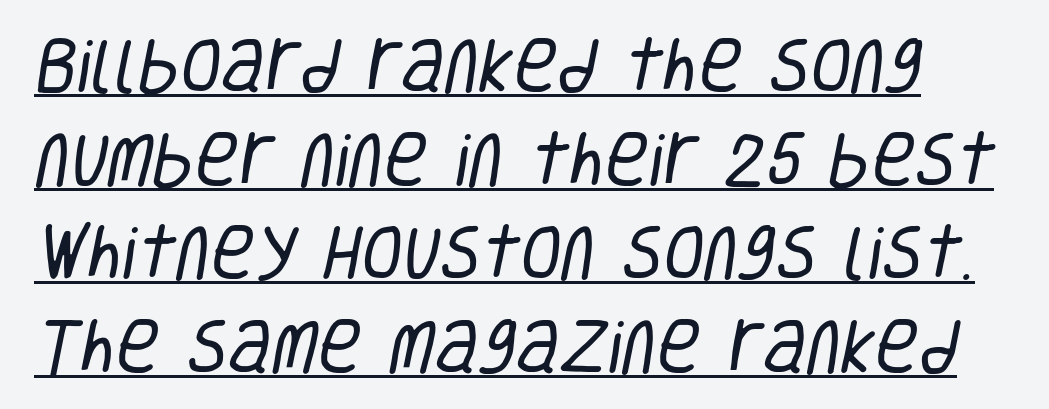
{"serif": "no", "bold": "no", "weight": "regular", "width": "condensed", "stroke_contrast": "low", "x_height": "large", "monospaced": "no", "underline": "yes", "line_spacing": "normal", "line_spacing_ratio": 1.56, "letter_spacing": "normal", "letter_spacing_em": 0.0, "glyph_px": 60}
